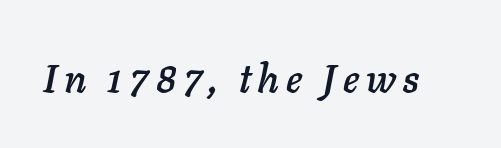
{"italic": "yes", "lean": "right", "slant_degrees": 11, "width": "normal", "stroke_contrast": "low", "x_height": "medium", "monospaced": "no", "underline": "no", "glyph_px": 39}
